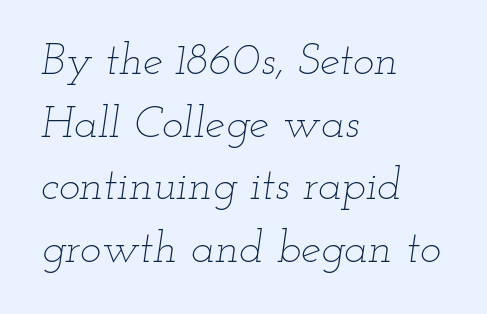
Glance below the letters and you will spot only blank space. The horizontal fit of the characters is conventional and even. Character widths vary here, with narrow letters taking less room than wide ones. The leading is moderate, giving the passage an even texture. In terms of posture, this sample is oblique.
